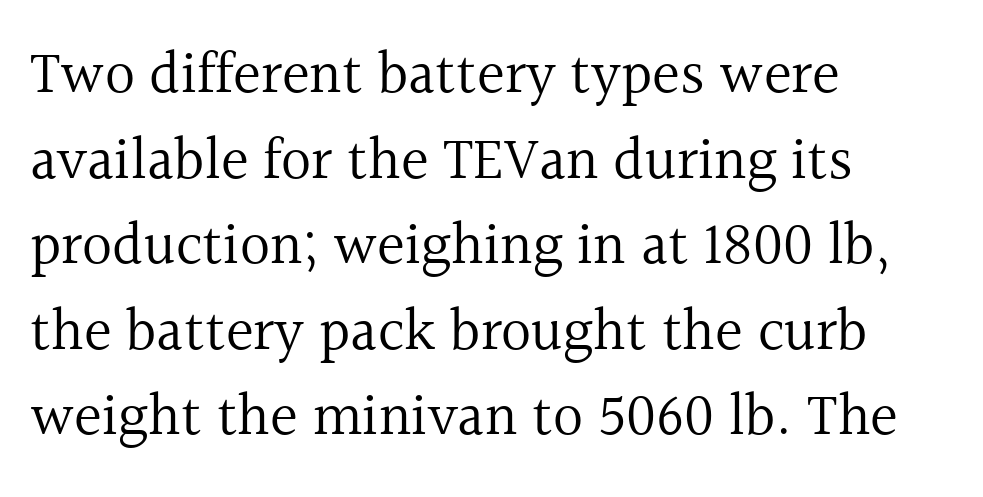
Ordinary non-slanted type is in use. Character widths vary here, with narrow letters taking less room than wide ones. A light-to-regular cut is what we see here. Is the block centered? No — it sits flush against the left margin. I'd call this a serif setting — the letters wear small feet. Regular leading.
